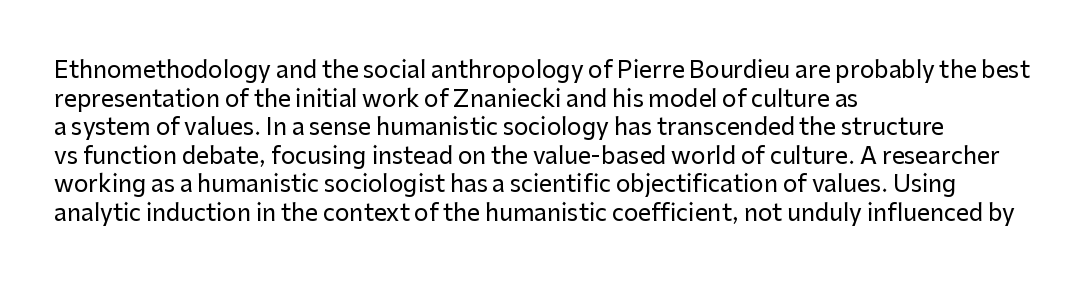
{"italic": "no", "underline": "no", "align": "left", "line_spacing_ratio": 1.24, "letter_spacing": "normal", "letter_spacing_em": 0.0, "glyph_px": 23}
